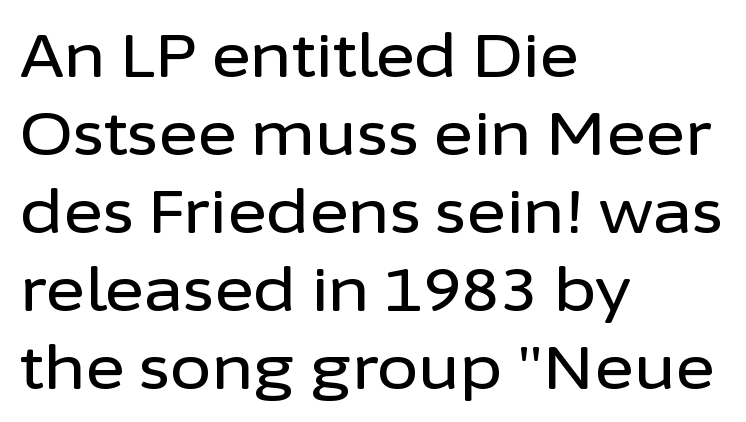
{"serif": "no", "italic": "no", "width": "normal", "stroke_contrast": "low", "x_height": "medium", "monospaced": "no", "underline": "no", "align": "left", "line_spacing": "normal", "line_spacing_ratio": 1.3, "letter_spacing": "normal", "letter_spacing_em": 0.0, "glyph_px": 60}
